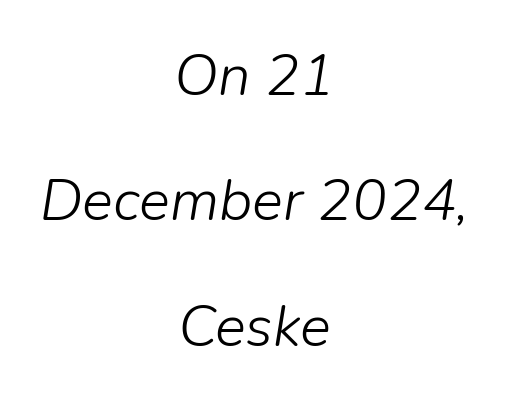
Q: Is the text bold? A: No.
Q: Is the text italic (slanted)? A: Yes, it leans right by about 9 degrees.
Q: Is the text underlined? A: No.
Q: How is the paragraph aligned? A: Centered.
Q: Is the spacing between letters normal or unusually wide? A: Normal.
Q: Is the spacing between lines tight, normal or loose? A: Loose.
Q: Width (condensed, normal, or wide)? A: Normal.
Q: Stroke contrast? A: Low.
Q: x-height? A: Medium.
Q: Monospaced? A: No.
